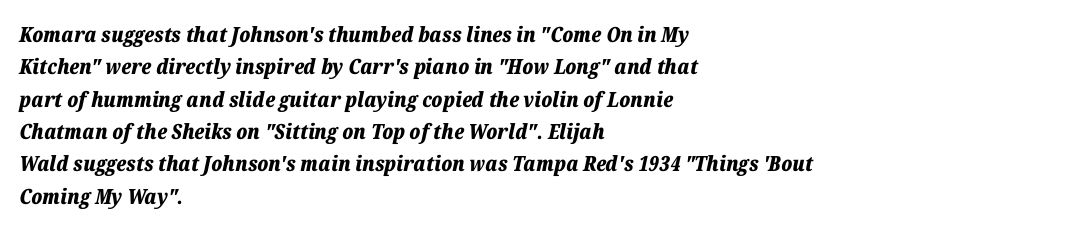
{"italic": "yes", "lean": "right", "slant_degrees": 12, "bold": "yes", "underline": "no", "align": "left", "line_spacing": "normal", "line_spacing_ratio": 1.54, "letter_spacing": "normal", "letter_spacing_em": 0.0, "glyph_px": 21}
